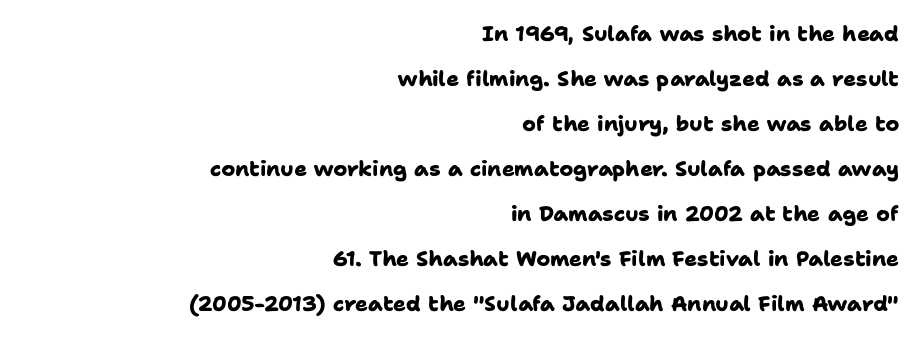
Q: Is the text bold? A: Yes.
Q: Is the text underlined? A: No.
Q: How is the paragraph aligned? A: Right-aligned.
Q: Is the spacing between letters normal or unusually wide? A: Normal.
Q: Is the spacing between lines tight, normal or loose? A: Loose.
